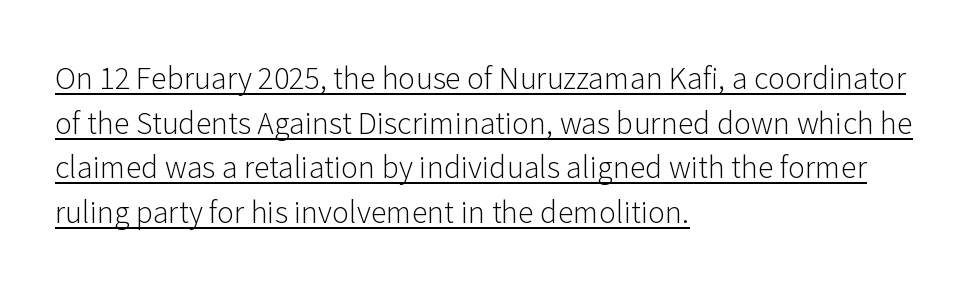
The image shows 29 px light sans-serif type, upright; set left-aligned, normal line spacing (1.54x), normal letter spacing, underlined; low stroke contrast and a medium x-height.
